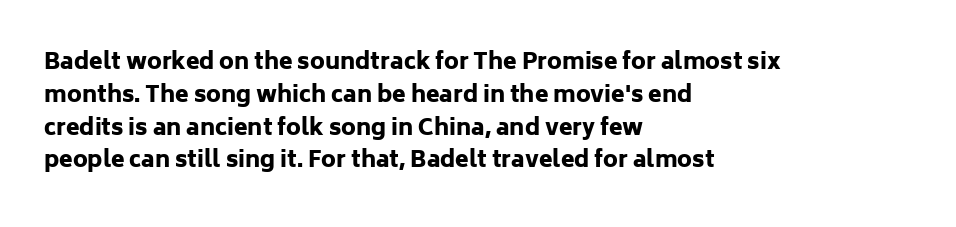
The image shows 22 px bold type, upright; set left-aligned, normal line spacing (1.49x), normal letter spacing, not underlined.
